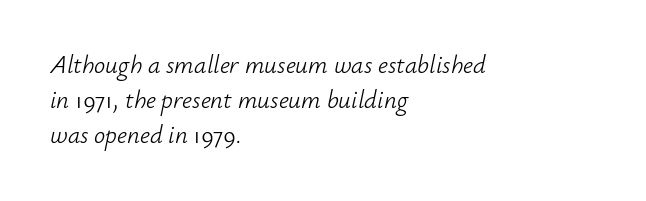
The image shows 25 px text type, italic (leaning right); set left-aligned, normal line spacing (1.4x), normal letter spacing, not underlined.
